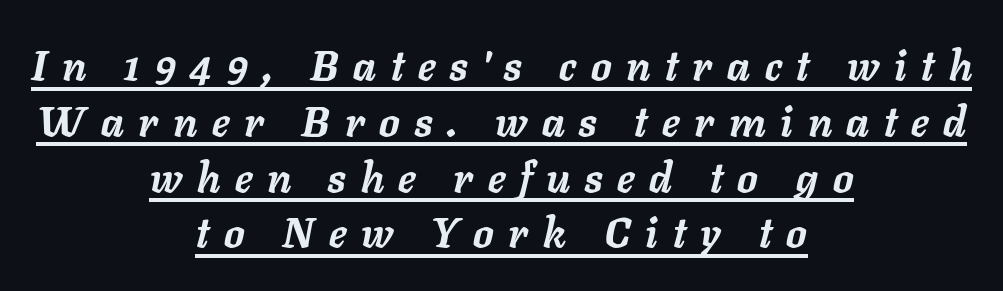
{"italic": "yes", "lean": "right", "slant_degrees": 11, "bold": "yes", "weight": "semibold", "width": "normal", "stroke_contrast": "low", "x_height": "medium", "monospaced": "no", "underline": "yes", "align": "center", "line_spacing": "normal", "line_spacing_ratio": 1.36, "letter_spacing": "wide", "letter_spacing_em": 0.36, "glyph_px": 41}
